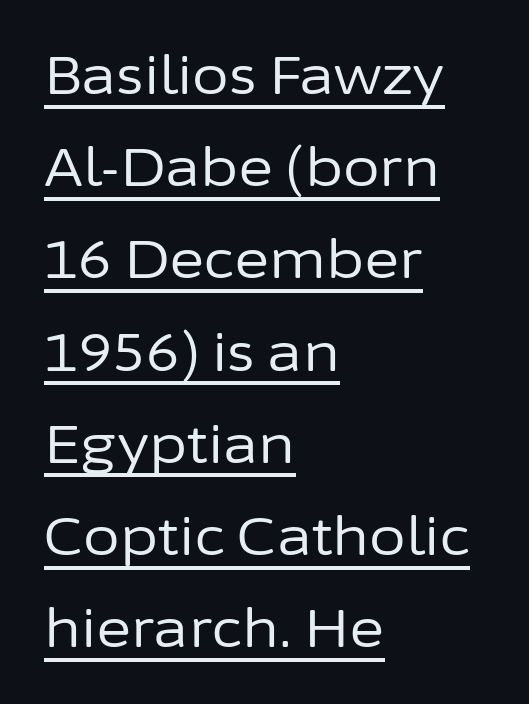
Between one letter and the next there's only the usual sliver of space. Proportional: the letters do not fall into vertical columns. No italicization has been applied; the sample stays upright. A sans-serif font was chosen for this passage. Summary of weight: not heavy and not bold. Every word sits above its own underline.
